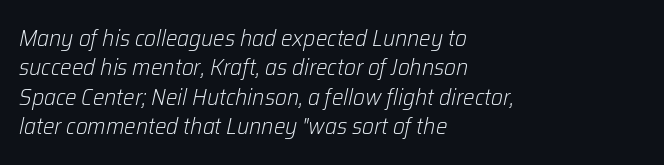
The image shows 23 px text type, italic (leaning right); set left-aligned, normal line spacing (1.28x), normal letter spacing, not underlined.
